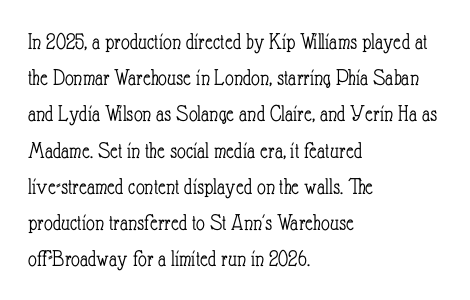
The image shows 24 px text type, upright; set left-aligned, normal line spacing (1.51x), normal letter spacing, not underlined.
